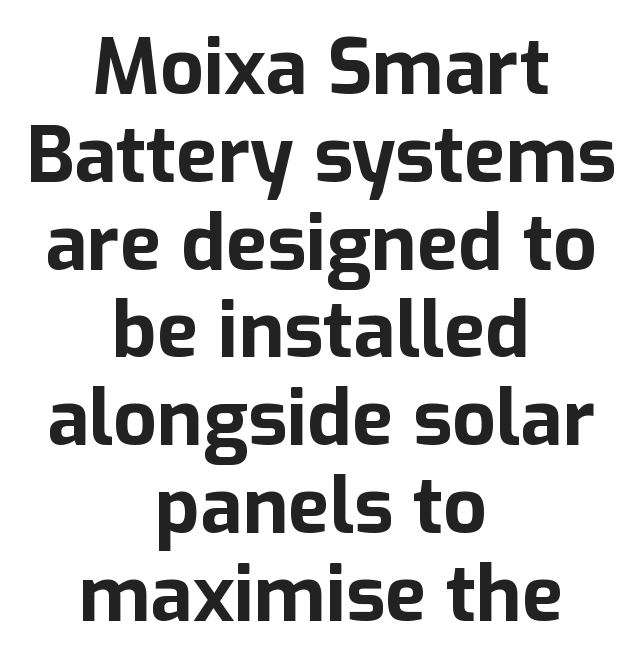
Q: Is the text bold? A: Yes.
Q: Is the text italic (slanted)? A: No, it is upright.
Q: Is the typeface a serif or a sans-serif typeface? A: Sans-serif.
Q: Is the text underlined? A: No.
Q: How is the paragraph aligned? A: Centered.
Q: Is the spacing between letters normal or unusually wide? A: Normal.
Q: Is the spacing between lines tight, normal or loose? A: Tight.
Q: Width (condensed, normal, or wide)? A: Normal.
Q: Stroke contrast? A: Low.
Q: x-height? A: Medium.
Q: Monospaced? A: No.
